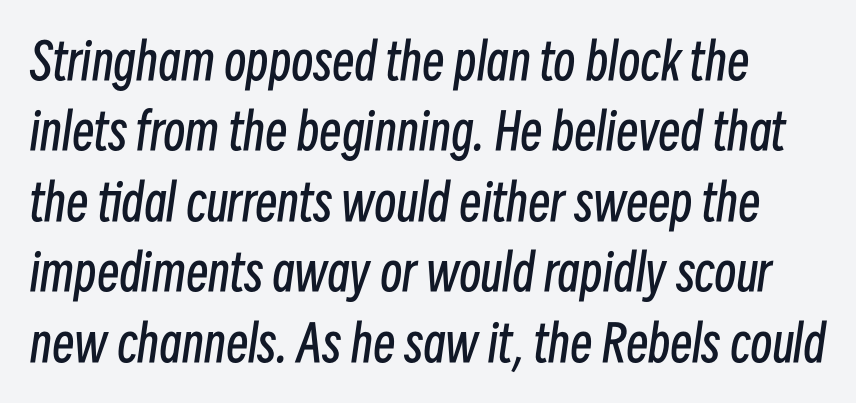
{"italic": "yes", "lean": "right", "slant_degrees": 8, "bold": "no", "weight": "regular", "width": "condensed", "stroke_contrast": "low", "x_height": "medium", "monospaced": "no", "underline": "no", "line_spacing": "normal", "line_spacing_ratio": 1.41, "letter_spacing": "normal", "letter_spacing_em": 0.0, "glyph_px": 50}
